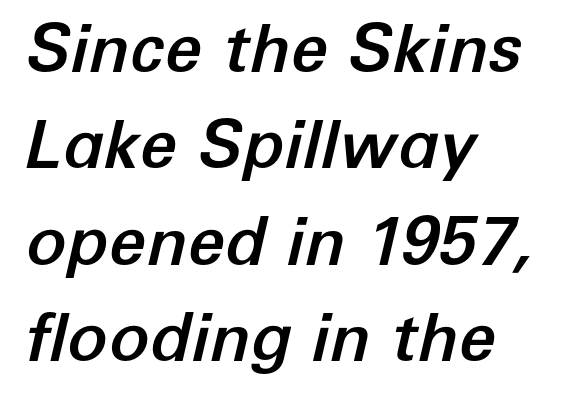
The image shows 67 px text type, italic (leaning right); set left-aligned, normal line spacing (1.44x), normal letter spacing, not underlined; low stroke contrast and a medium x-height.
